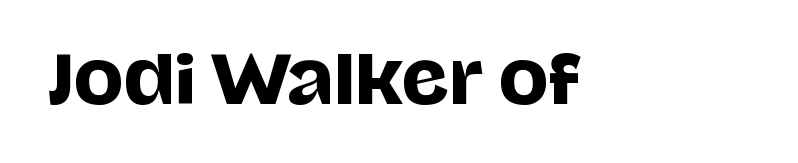
Think of a printed novel: that variable character pitch is what you see here. Tracking here is standard; glyphs follow each other at the usual distance. The lettering stays uniformly vertical, giving the passage a roman look. This rendering employs a face without finishing strokes, i.e., a sans-serif. Descenders hang freely into open space.
